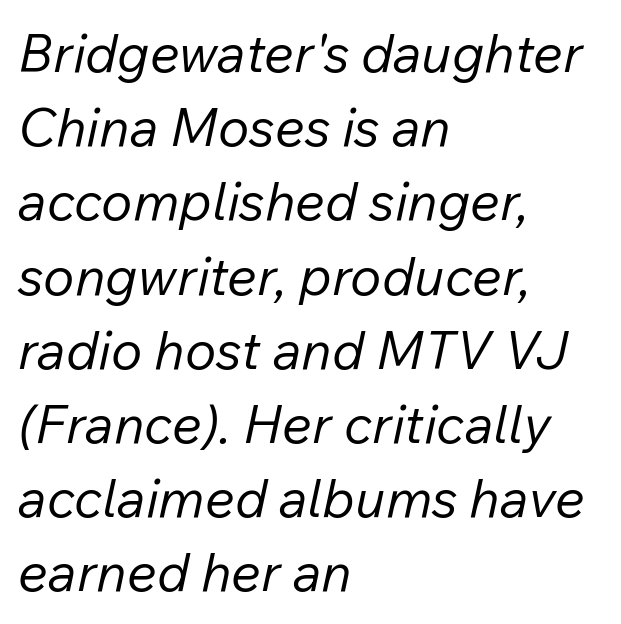
Quick note: underline off. Does the leading feel generous? No, just average. Characters are canted at an angle relative to the baseline's perpendicular. Caption: multi-line text, flush left, ragged right. Summary of weight: not heavy and not bold.
